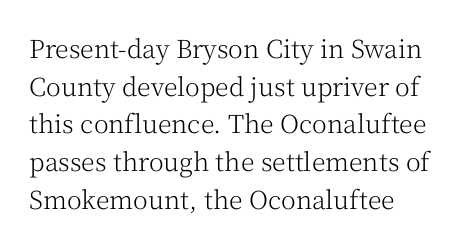
The image shows 25 px text type, upright; set left-aligned, normal line spacing (1.51x), normal letter spacing, not underlined.
